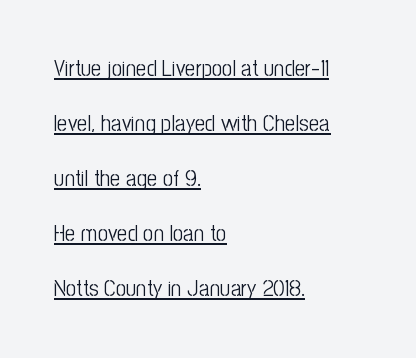
Think standard paragraph weight, or any step lighter than that. The rendered words wear a rule along their underside. These lines keep a tight, regular rhythm from letter to letter. A roman cut, with each character standing at attention.
